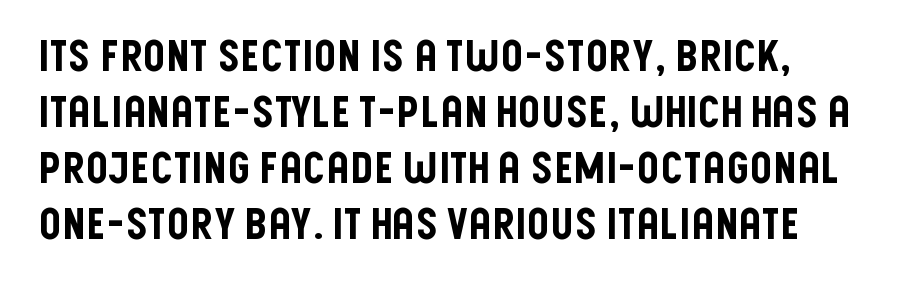
The image shows 44 px condensed sans-serif type, upright; set left-aligned, normal line spacing (1.27x), normal letter spacing, not underlined; low stroke contrast and a large x-height.
